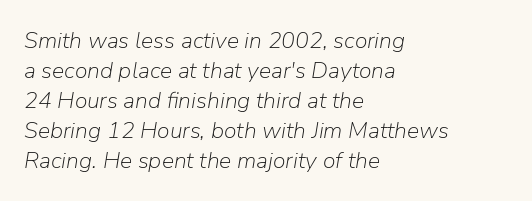
{"italic": "yes", "lean": "right", "slant_degrees": 9, "bold": "no", "underline": "no", "align": "left", "line_spacing": "normal", "line_spacing_ratio": 1.3, "letter_spacing": "normal", "letter_spacing_em": 0.0, "glyph_px": 23}
